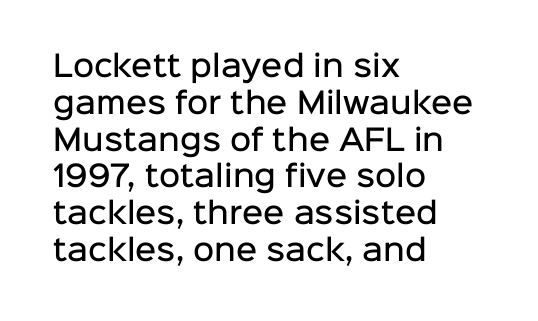
The image shows 29 px semibold sans-serif type, upright; set left-aligned, normal line spacing (1.27x), normal letter spacing, not underlined; low stroke contrast and a medium x-height.
